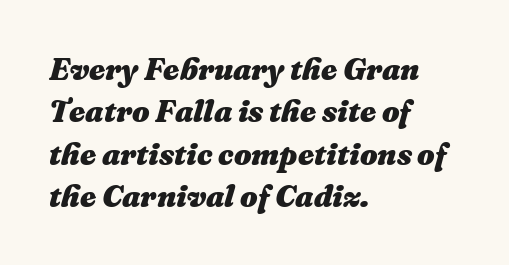
The image shows 31 px heavy type, italic (leaning right); set left-aligned, normal line spacing (1.37x), normal letter spacing, not underlined; medium stroke contrast and a medium x-height.
